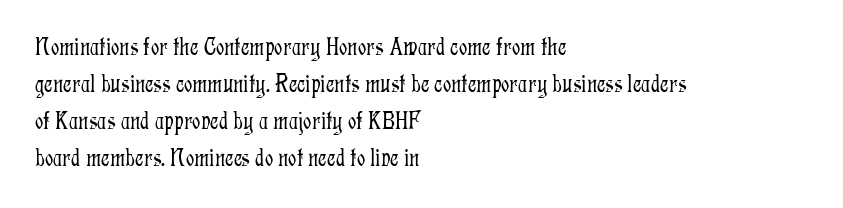
{"italic": "no", "bold": "no", "underline": "no", "align": "left", "line_spacing": "normal", "line_spacing_ratio": 1.42, "letter_spacing": "normal", "letter_spacing_em": 0.0, "glyph_px": 26}
